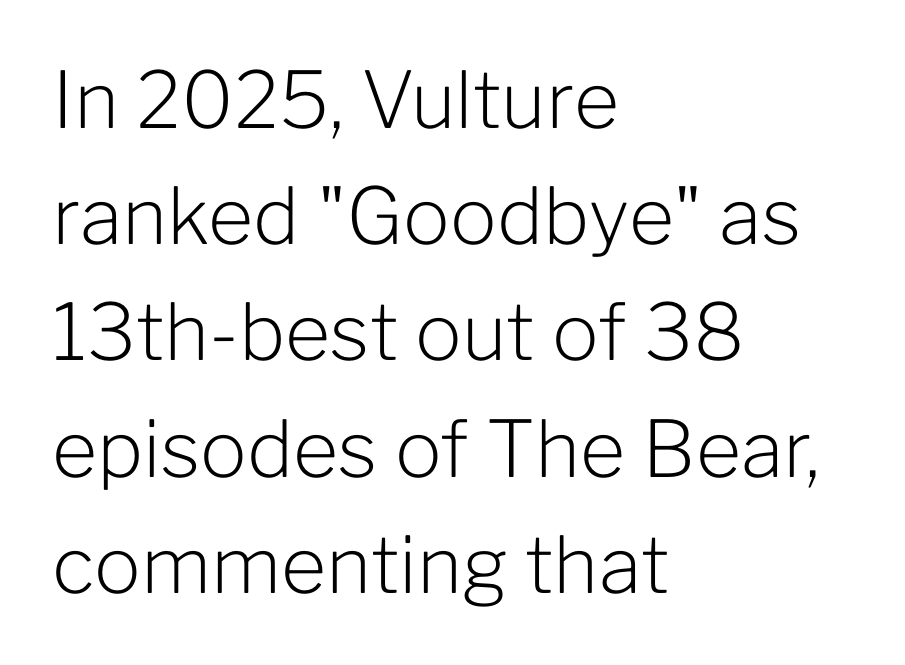
Q: Is the text bold? A: No.
Q: Is the text italic (slanted)? A: No, it is upright.
Q: Is the typeface a serif or a sans-serif typeface? A: Sans-serif.
Q: Is the text underlined? A: No.
Q: How is the paragraph aligned? A: Left-aligned.
Q: Is the spacing between letters normal or unusually wide? A: Normal.
Q: Is the spacing between lines tight, normal or loose? A: Normal.
Q: Width (condensed, normal, or wide)? A: Normal.
Q: Stroke contrast? A: Low.
Q: x-height? A: Medium.
Q: Monospaced? A: No.
